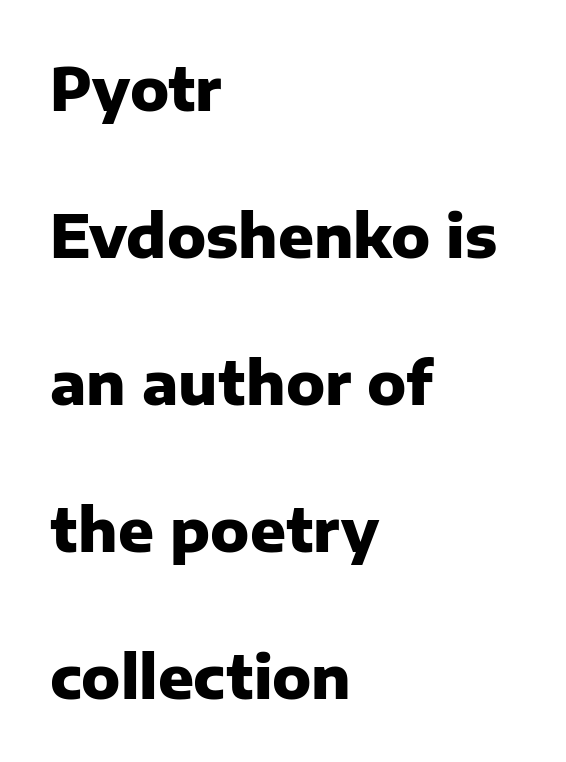
{"serif": "no", "italic": "no", "bold": "yes", "weight": "heavy", "width": "normal", "stroke_contrast": "low", "x_height": "medium", "monospaced": "no", "underline": "no", "align": "left", "line_spacing": "loose", "line_spacing_ratio": 2.49, "letter_spacing": "normal", "letter_spacing_em": 0.0, "glyph_px": 59}
